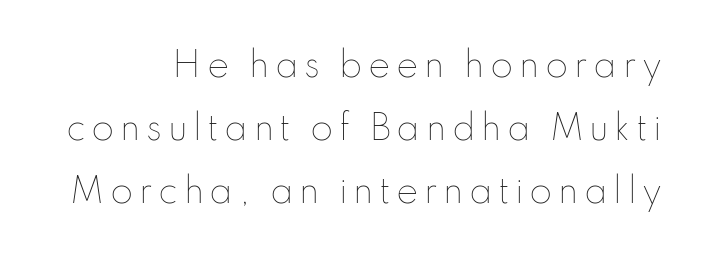
The specimen reads as upright at a glance. Here the designer chose a conventional face with non-uniform glyph widths. Stems here are at most as thick as an everyday book face. Letters rest on an invisible, unmarked baseline. Leading: increased.
